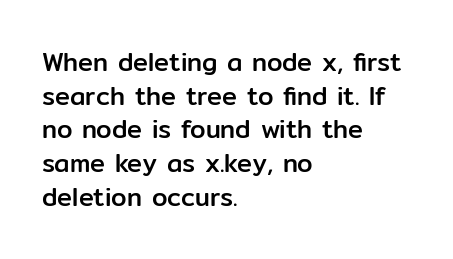
Q: Is the text italic (slanted)? A: No, it is upright.
Q: Is the text underlined? A: No.
Q: How is the paragraph aligned? A: Left-aligned.
Q: Is the spacing between letters normal or unusually wide? A: Normal.
Q: Is the spacing between lines tight, normal or loose? A: Normal.
